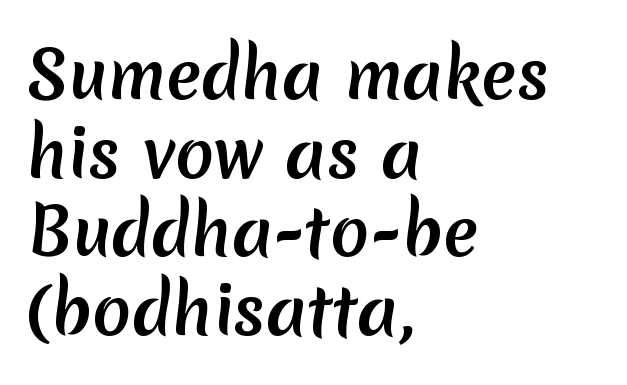
This sample has the flowing, uneven cadence of proportional lettering. This sample uses plain, unmodified letter spacing. If you drew a ruler down the left edge, every line would touch it. A dark, heavy texture on the line: the type is bold. Regarding serifs, this sample does without them.
